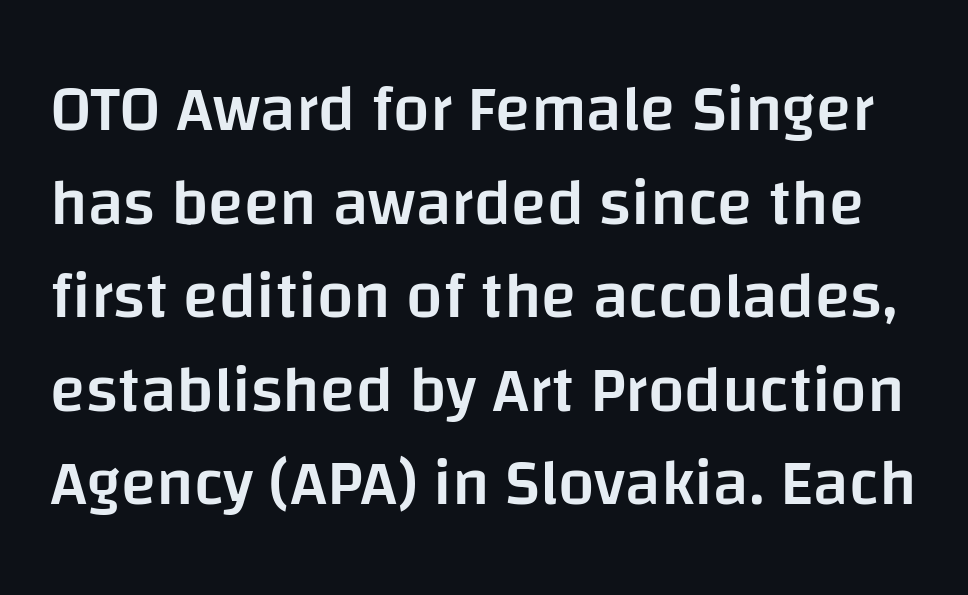
The image shows 65 px semibold sans-serif type, upright; set normal line spacing (1.44x), normal letter spacing, not underlined; low stroke contrast and a large x-height.
